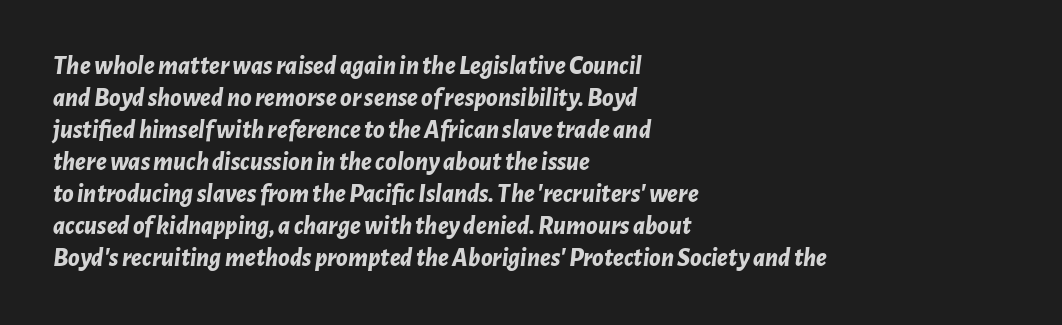
{"italic": "yes", "lean": "right", "slant_degrees": 7, "bold": "yes", "underline": "no", "align": "left", "line_spacing_ratio": 1.23, "letter_spacing": "normal", "letter_spacing_em": 0.0, "glyph_px": 26}
